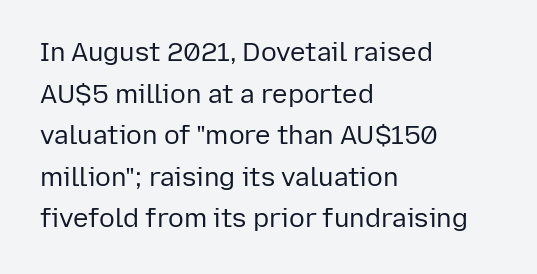
{"italic": "no", "bold": "no", "underline": "no", "align": "left", "line_spacing": "normal", "line_spacing_ratio": 1.6, "letter_spacing": "normal", "letter_spacing_em": 0.0, "glyph_px": 26}
